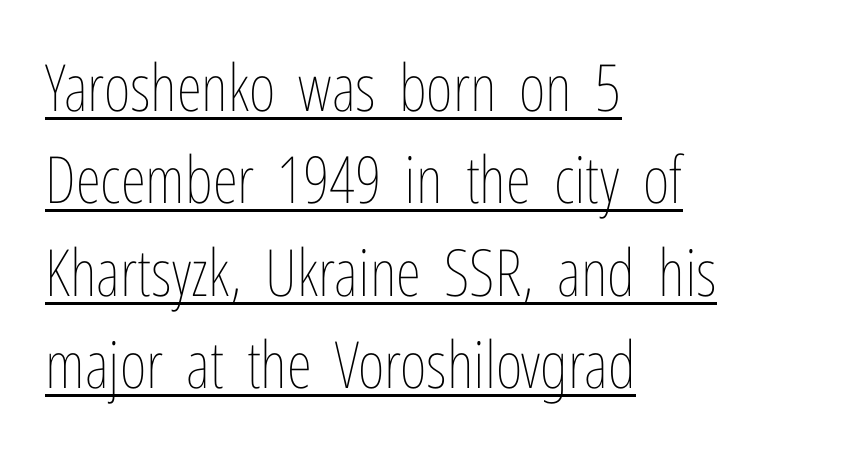
Q: Is the text bold? A: No.
Q: Is the text italic (slanted)? A: No, it is upright.
Q: Is the text underlined? A: Yes.
Q: How is the paragraph aligned? A: Left-aligned.
Q: Is the spacing between letters normal or unusually wide? A: Normal.
Q: Is the spacing between lines tight, normal or loose? A: Normal.
Q: Width (condensed, normal, or wide)? A: Condensed.
Q: Stroke contrast? A: Low.
Q: x-height? A: Medium.
Q: Monospaced? A: No.
